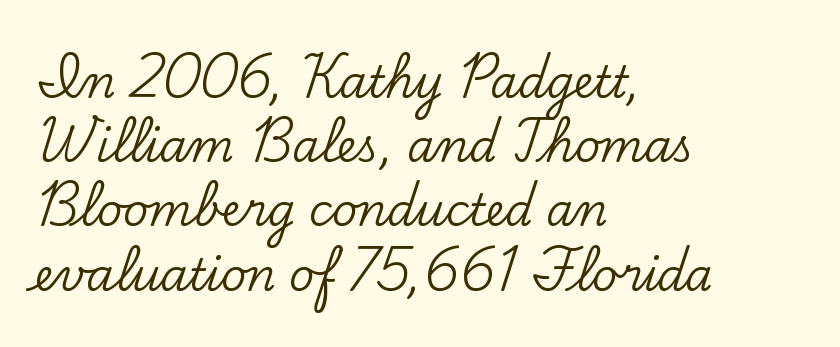
Caption: standard tracking, unaltered. The passage shown stacks its lines at a standard gap. Looks like regular typesetting: each glyph gets only the width it needs. Horizontal alignment here is leftward, the default for most running prose.
